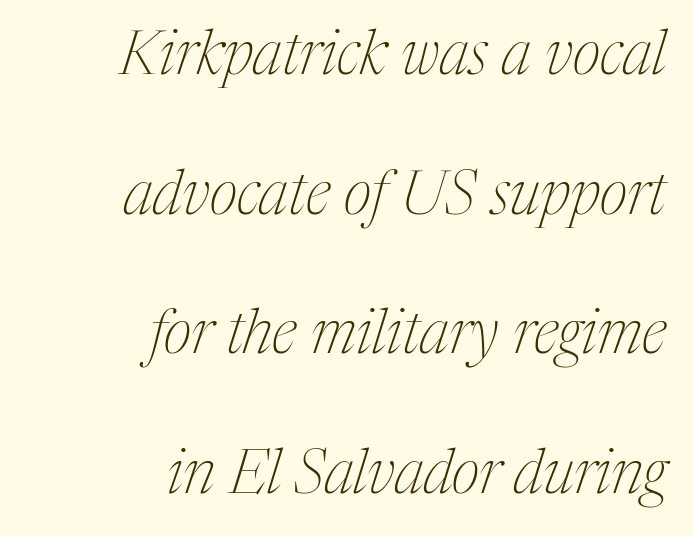
Q: Is the text bold? A: No.
Q: Is the text italic (slanted)? A: Yes, it leans right by about 17 degrees.
Q: Is the typeface a serif or a sans-serif typeface? A: Serif.
Q: Is the text underlined? A: No.
Q: How is the paragraph aligned? A: Right-aligned.
Q: Is the spacing between letters normal or unusually wide? A: Normal.
Q: Is the spacing between lines tight, normal or loose? A: Loose.
Q: Width (condensed, normal, or wide)? A: Condensed.
Q: Stroke contrast? A: Medium.
Q: x-height? A: Medium.
Q: Monospaced? A: No.
